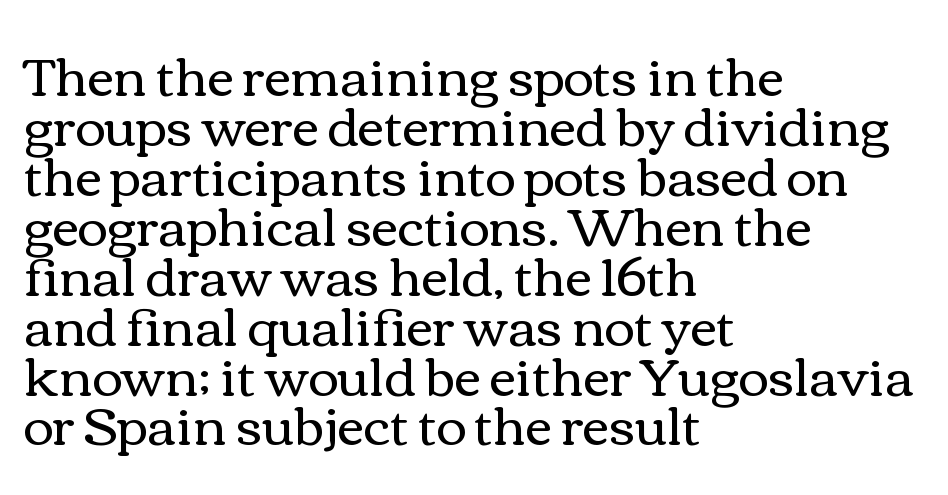
{"italic": "no", "bold": "no", "weight": "regular", "width": "wide", "stroke_contrast": "medium", "x_height": "medium", "monospaced": "no", "underline": "no", "align": "left", "line_spacing": "tight", "line_spacing_ratio": 0.96, "letter_spacing": "normal", "letter_spacing_em": 0.0, "glyph_px": 52}
